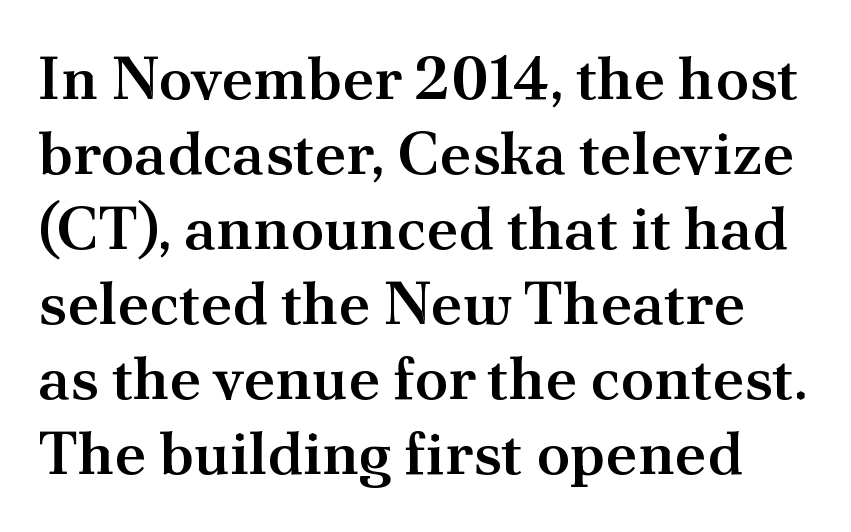
The image shows 61 px semibold serif type, upright; set line spacing 1.23x, normal letter spacing, not underlined; medium stroke contrast and a small x-height.
